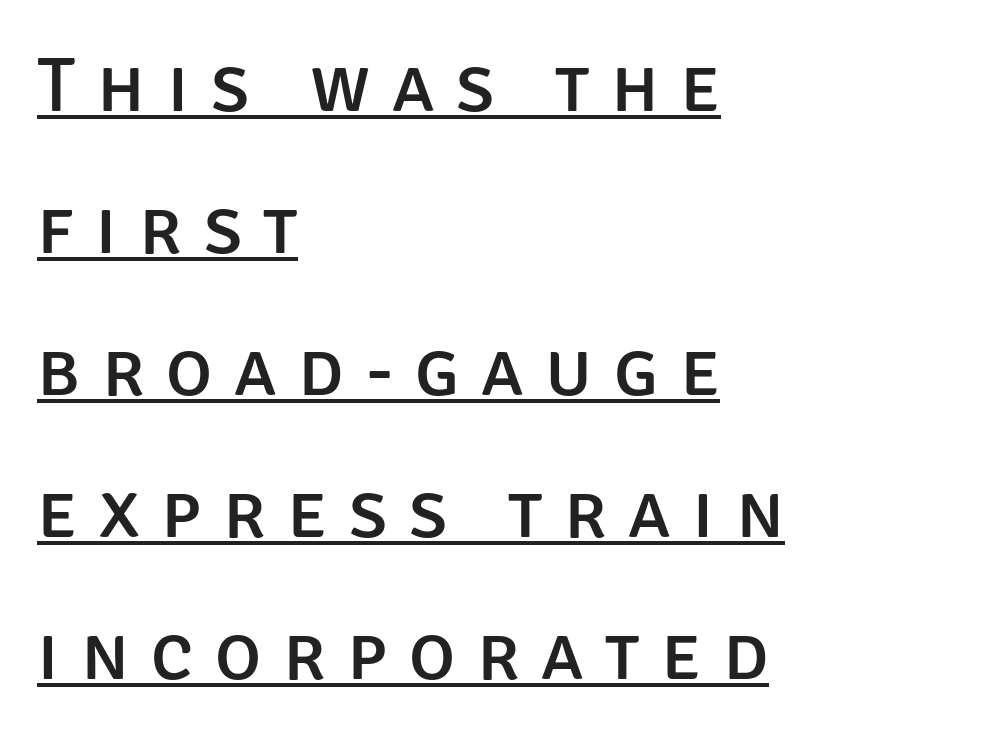
This is the regular roman posture of the typeface. The typesetter chose a ragged-right arrangement here. There is plenty of visible air inserted between adjacent glyphs. The lettering is marked with a stroke running underneath it. This rendering employs a face without finishing strokes, i.e., a sans-serif.
